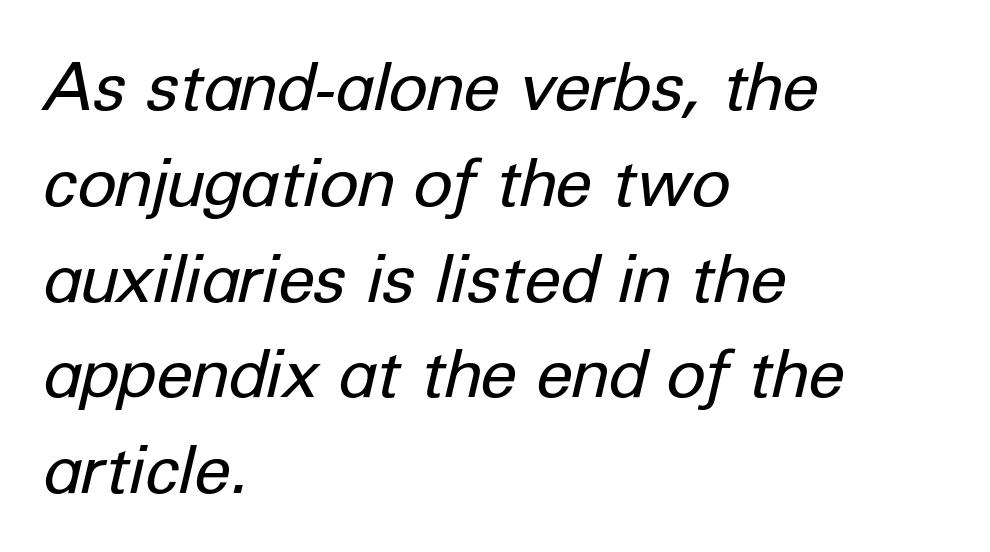
{"italic": "yes", "lean": "right", "slant_degrees": 12, "bold": "no", "weight": "regular", "width": "normal", "stroke_contrast": "low", "x_height": "medium", "monospaced": "no", "underline": "no", "align": "left", "line_spacing": "normal", "line_spacing_ratio": 1.43, "letter_spacing": "normal", "letter_spacing_em": 0.0, "glyph_px": 67}
